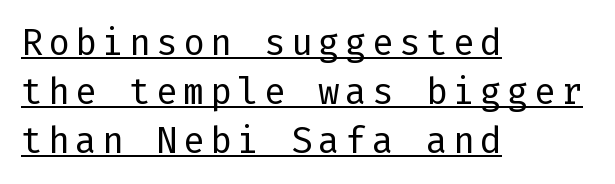
Successive baselines arrive at the customary interval. Ink coverage per letter is moderate at most. Look at the bottom of the vertical strokes: they stop flat, with no serifs. Line starts are locked; line ends wander. Looks like someone drew a line under every word here.
